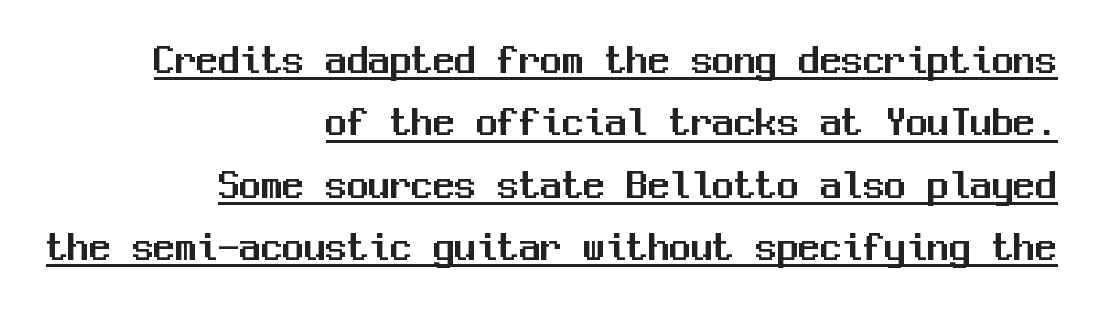
The image shows 43 px sans-serif type, upright, monospaced; set right-aligned, normal line spacing (1.45x), normal letter spacing, underlined; medium stroke contrast and a medium x-height.
